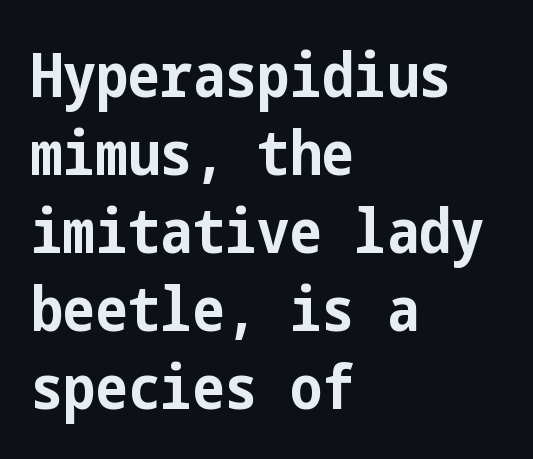
Q: Is the text bold? A: Yes.
Q: Is the text italic (slanted)? A: No, it is upright.
Q: Is the typeface a serif or a sans-serif typeface? A: Sans-serif.
Q: Is the text underlined? A: No.
Q: How is the paragraph aligned? A: Left-aligned.
Q: Is the spacing between letters normal or unusually wide? A: Normal.
Q: Is the spacing between lines tight, normal or loose? A: Normal.
Q: Width (condensed, normal, or wide)? A: Condensed.
Q: Stroke contrast? A: Low.
Q: x-height? A: Medium.
